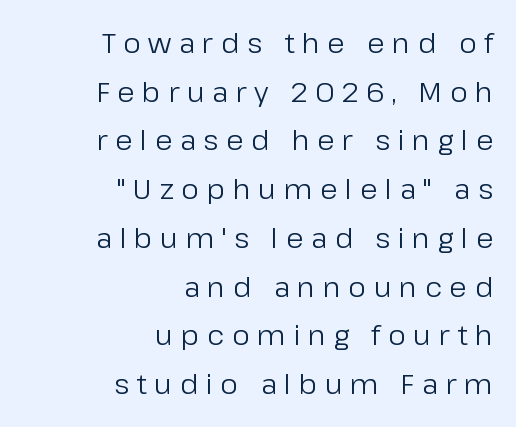
The image shows 28 px regular-weight sans-serif type, upright; set right-aligned, line spacing 1.74x, unusually wide letter spacing (+0.27 em), not underlined; low stroke contrast and a medium x-height.
